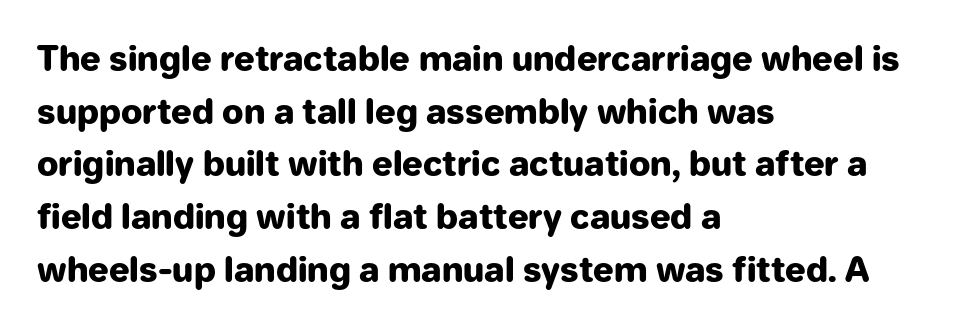
{"serif": "no", "italic": "no", "bold": "yes", "weight": "heavy", "width": "normal", "stroke_contrast": "low", "x_height": "medium", "monospaced": "no", "underline": "no", "align": "left", "line_spacing": "normal", "line_spacing_ratio": 1.55, "letter_spacing": "normal", "letter_spacing_em": 0.0, "glyph_px": 34}
